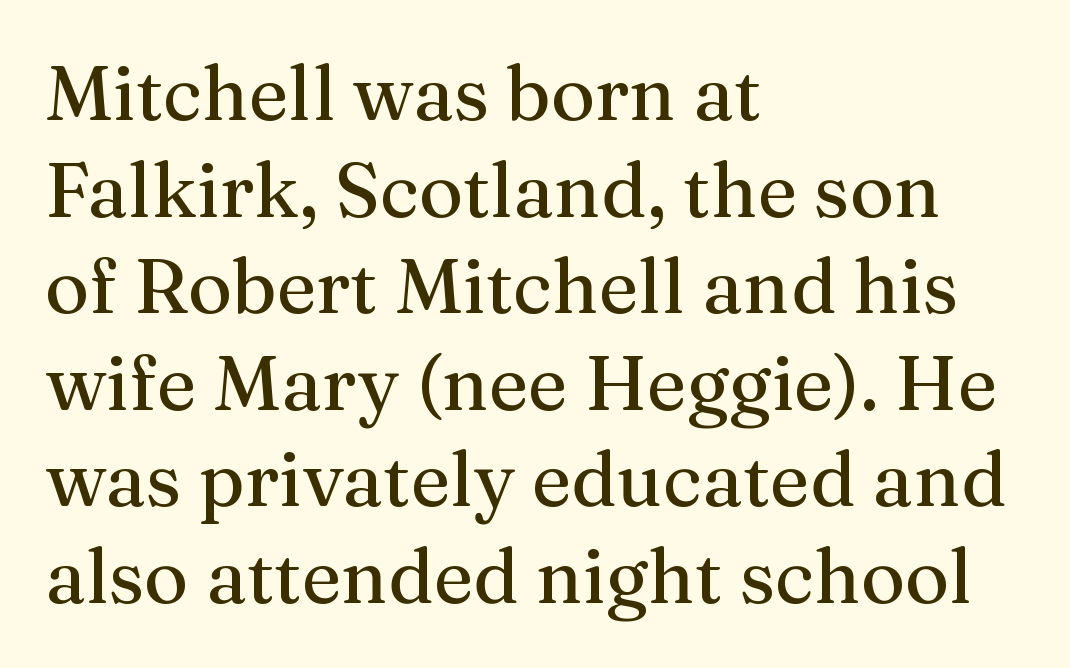
Q: Is the text italic (slanted)? A: No, it is upright.
Q: Is the typeface a serif or a sans-serif typeface? A: Serif.
Q: Is the text underlined? A: No.
Q: How is the paragraph aligned? A: Left-aligned.
Q: Is the spacing between letters normal or unusually wide? A: Normal.
Q: Is the spacing between lines tight, normal or loose? A: Normal.
Q: Width (condensed, normal, or wide)? A: Normal.
Q: Stroke contrast? A: Medium.
Q: x-height? A: Medium.
Q: Monospaced? A: No.
